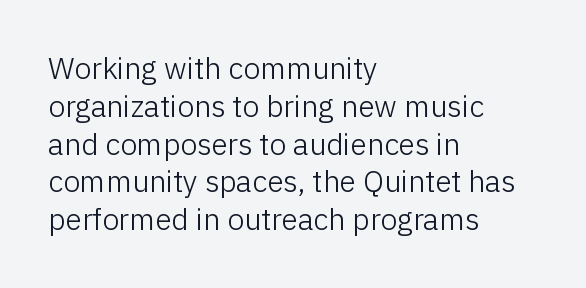
Q: Is the text bold? A: No.
Q: Is the text italic (slanted)? A: No, it is upright.
Q: Is the typeface a serif or a sans-serif typeface? A: Sans-serif.
Q: Is the text underlined? A: No.
Q: How is the paragraph aligned? A: Left-aligned.
Q: Is the spacing between letters normal or unusually wide? A: Normal.
Q: Is the spacing between lines tight, normal or loose? A: Normal.
Q: Width (condensed, normal, or wide)? A: Normal.
Q: Stroke contrast? A: Low.
Q: x-height? A: Medium.
Q: Monospaced? A: No.
